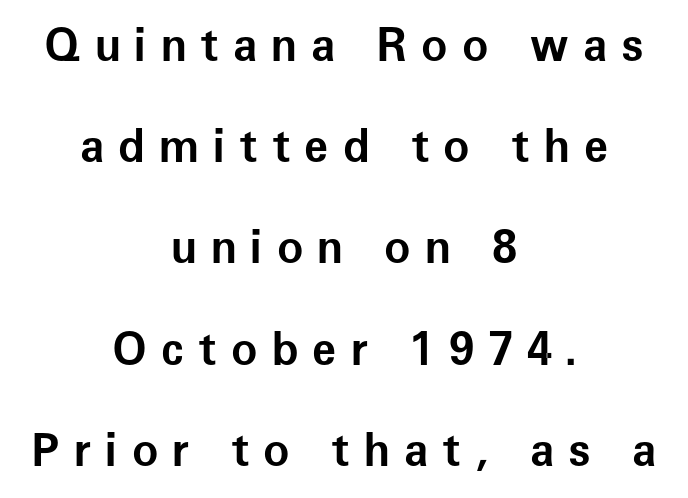
Q: Is the text bold? A: Yes.
Q: Is the text italic (slanted)? A: No, it is upright.
Q: Is the typeface a serif or a sans-serif typeface? A: Sans-serif.
Q: Is the text underlined? A: No.
Q: How is the paragraph aligned? A: Centered.
Q: Is the spacing between letters normal or unusually wide? A: Unusually wide.
Q: Is the spacing between lines tight, normal or loose? A: Loose.
Q: Width (condensed, normal, or wide)? A: Normal.
Q: Stroke contrast? A: Low.
Q: x-height? A: Medium.
Q: Monospaced? A: No.
